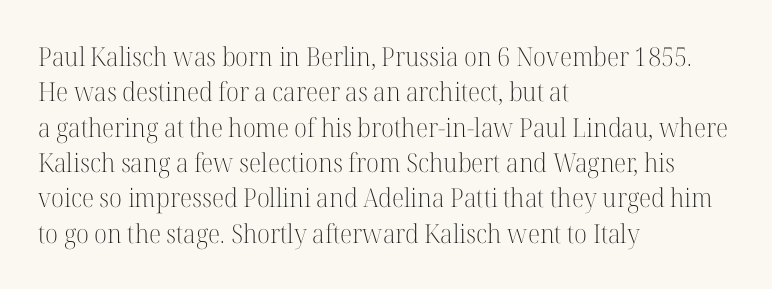
{"italic": "no", "bold": "no", "underline": "no", "align": "left", "line_spacing": "normal", "line_spacing_ratio": 1.36, "letter_spacing": "normal", "letter_spacing_em": 0.0, "glyph_px": 26}
